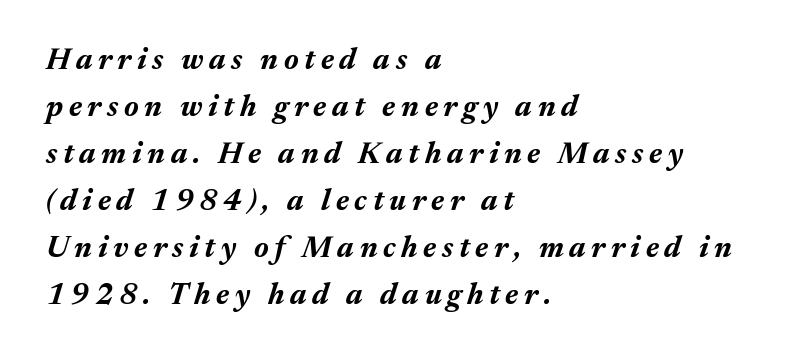
{"italic": "yes", "lean": "right", "slant_degrees": 17, "bold": "yes", "weight": "bold", "width": "normal", "stroke_contrast": "medium", "x_height": "medium", "monospaced": "no", "underline": "no", "align": "left", "line_spacing": "normal", "line_spacing_ratio": 1.57, "glyph_px": 30}
